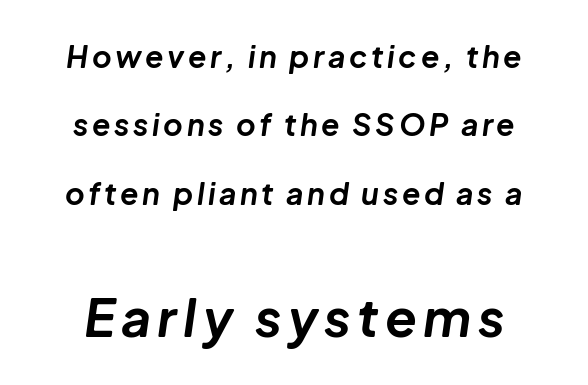
The image shows 52 px bold type, italic (leaning right); set loose line spacing (2.28x), not underlined; the second (bottom) block is 1.73x larger; low stroke contrast and a medium x-height.
